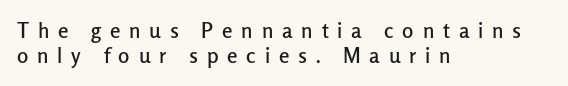
{"italic": "no", "underline": "no", "align": "left", "line_spacing_ratio": 1.2, "letter_spacing": "wide", "letter_spacing_em": 0.42, "glyph_px": 21}
